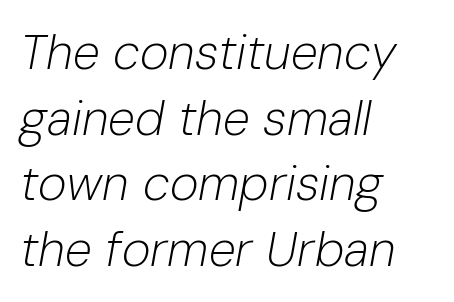
The image shows 49 px light type, italic (leaning right); set left-aligned, normal line spacing (1.34x), normal letter spacing, not underlined; low stroke contrast and a medium x-height.
